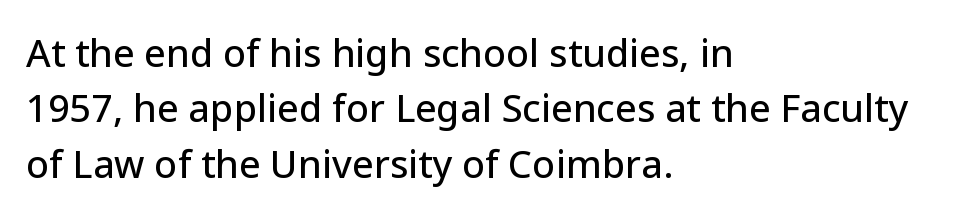
The space between consecutive lines is moderate. Classification — sans serif. The area under the type is left untouched. Compared with typical body copy, the letter spacing here is the same.
